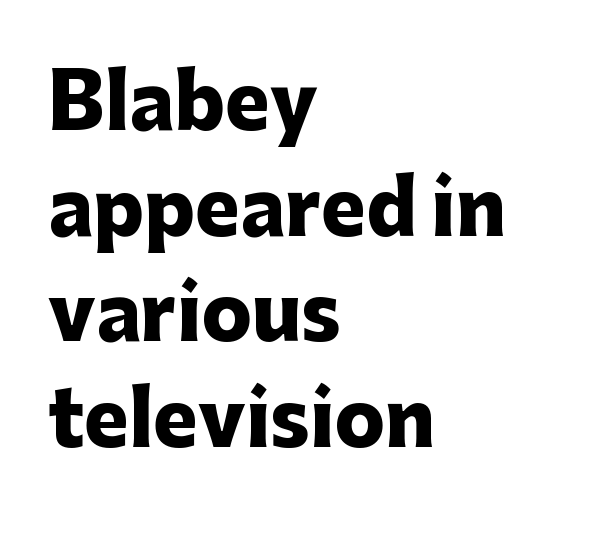
The type sits square on the baseline with zero lean. All the whitespace from short lines collects on the right. No word sits above an underline. Each word holds together tightly as a unit, with standard inter-letter gaps.
